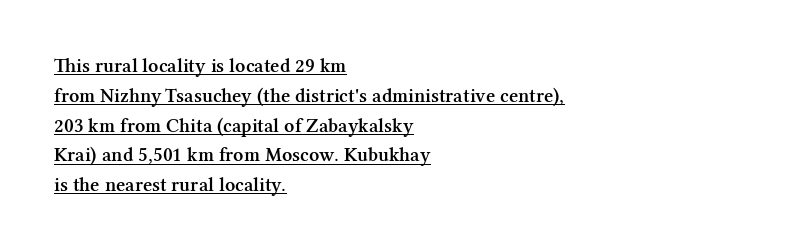
{"italic": "no", "bold": "semi", "underline": "yes", "align": "left", "line_spacing": "normal", "line_spacing_ratio": 1.49, "letter_spacing": "normal", "letter_spacing_em": 0.0, "glyph_px": 20}
